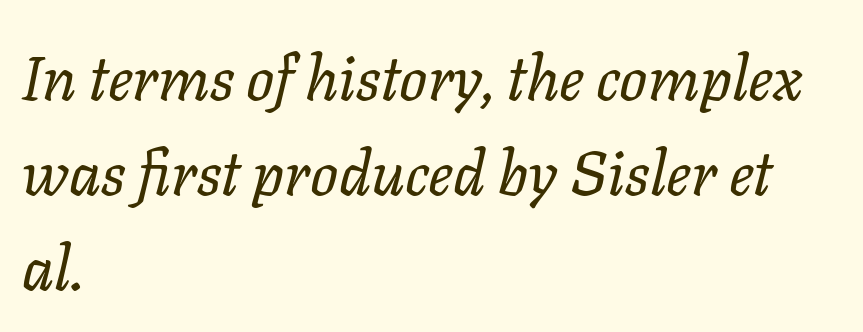
The image shows 62 px regular-weight type, italic (leaning right); set left-aligned, normal line spacing (1.53x), normal letter spacing, not underlined; low stroke contrast and a medium x-height.
